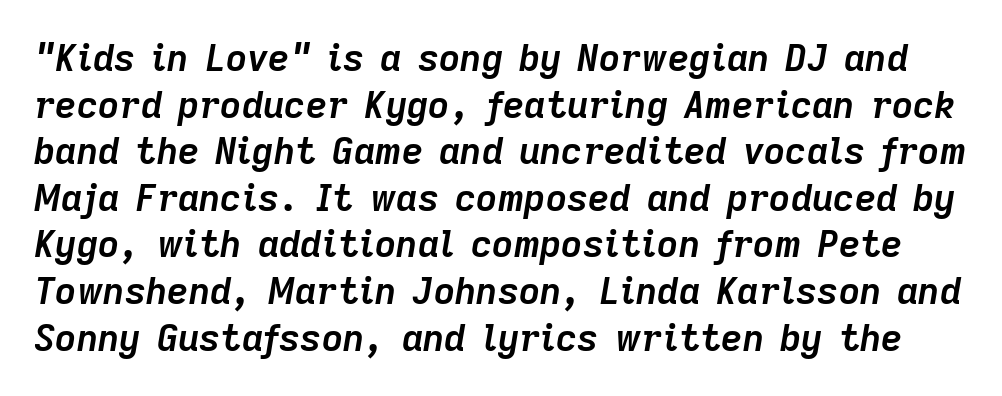
Q: Is the text bold? A: Yes.
Q: Is the text italic (slanted)? A: Yes, it leans right by about 9 degrees.
Q: Is the text underlined? A: No.
Q: Is the spacing between letters normal or unusually wide? A: Normal.
Q: Is the spacing between lines tight, normal or loose? A: Normal.
Q: Width (condensed, normal, or wide)? A: Normal.
Q: Stroke contrast? A: Low.
Q: x-height? A: Medium.
Q: Monospaced? A: No.
